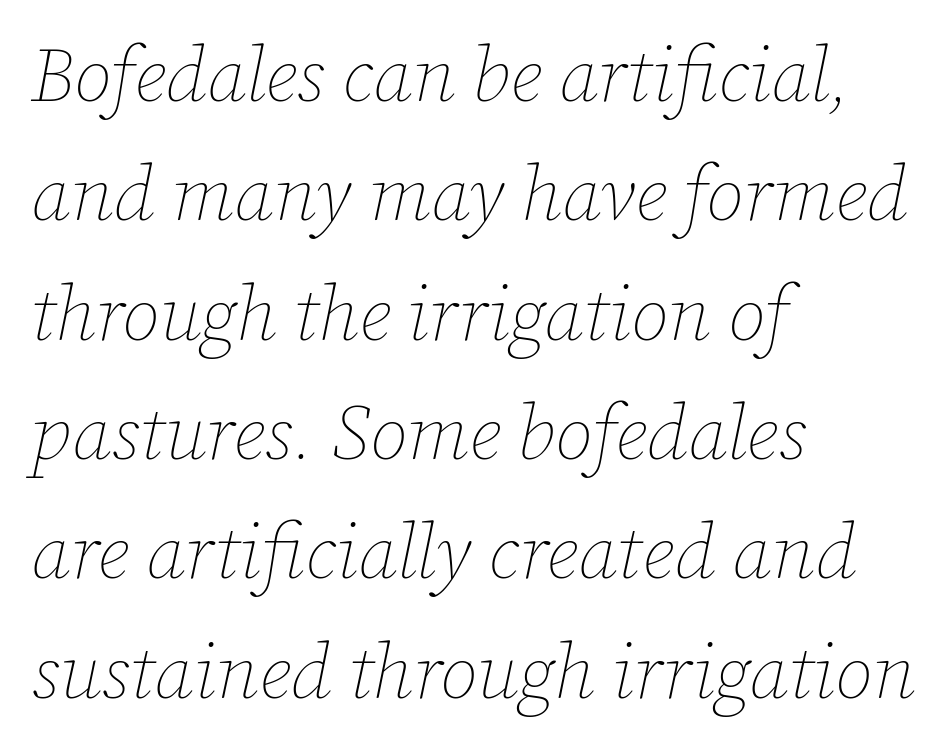
The image shows 77 px thin type, italic (leaning right); set left-aligned, normal line spacing (1.55x), normal letter spacing, not underlined; low stroke contrast and a medium x-height.
